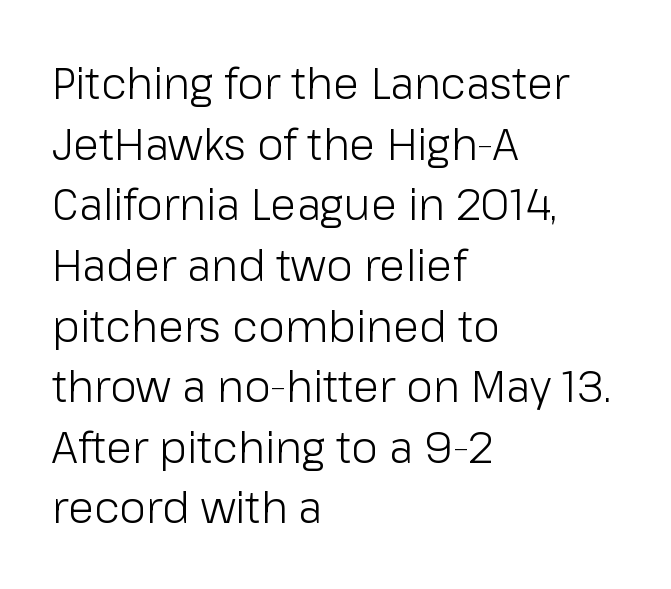
The image shows 43 px light sans-serif type, upright; set left-aligned, normal line spacing (1.41x), normal letter spacing, not underlined; low stroke contrast and a medium x-height.
